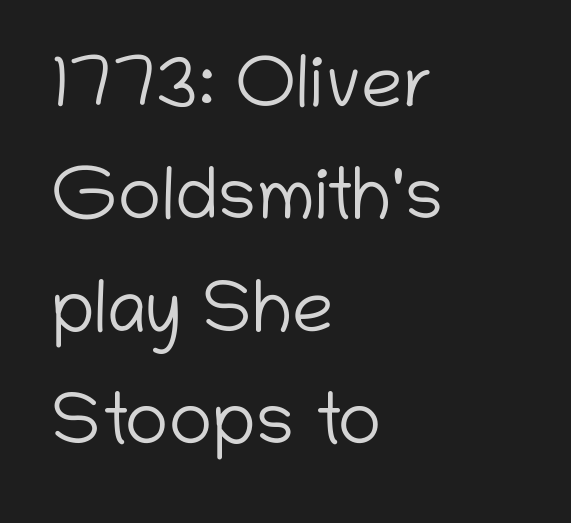
The image shows 74 px light sans-serif type, upright; set left-aligned, normal line spacing (1.52x), normal letter spacing, not underlined; low stroke contrast and a medium x-height.
